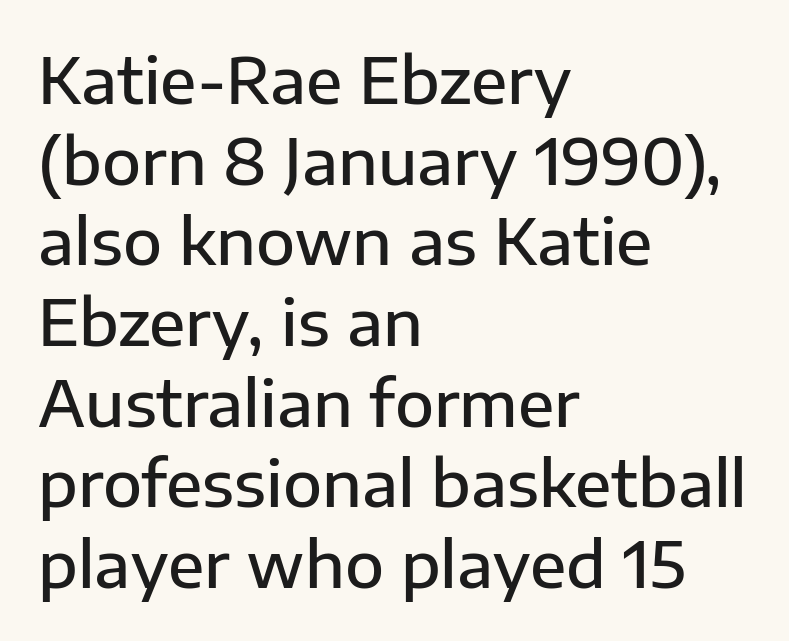
Q: Is the text bold? A: Semi-bold.
Q: Is the text italic (slanted)? A: No, it is upright.
Q: Is the typeface a serif or a sans-serif typeface? A: Sans-serif.
Q: Is the text underlined? A: No.
Q: How is the paragraph aligned? A: Left-aligned.
Q: Is the spacing between letters normal or unusually wide? A: Normal.
Q: Is the spacing between lines tight, normal or loose? A: Normal.
Q: Width (condensed, normal, or wide)? A: Normal.
Q: Stroke contrast? A: Low.
Q: x-height? A: Medium.
Q: Monospaced? A: No.
